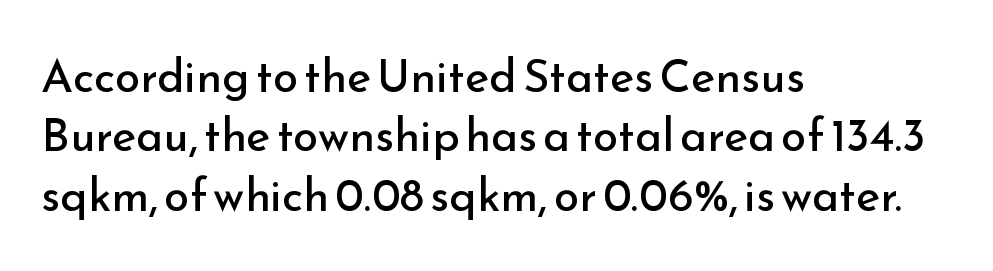
{"serif": "no", "italic": "no", "bold": "no", "weight": "regular", "width": "normal", "stroke_contrast": "low", "x_height": "small", "monospaced": "no", "underline": "no", "align": "left", "line_spacing": "normal", "line_spacing_ratio": 1.29, "letter_spacing": "normal", "letter_spacing_em": 0.0, "glyph_px": 46}
